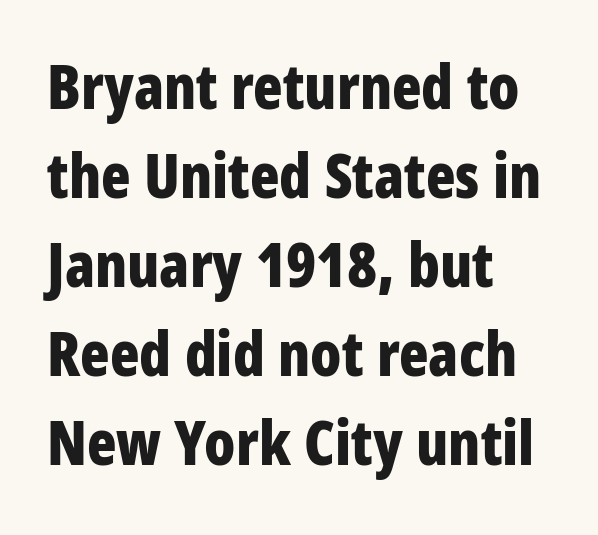
Q: Is the text bold? A: Yes.
Q: Is the text italic (slanted)? A: No, it is upright.
Q: Is the typeface a serif or a sans-serif typeface? A: Sans-serif.
Q: Is the text underlined? A: No.
Q: How is the paragraph aligned? A: Left-aligned.
Q: Is the spacing between letters normal or unusually wide? A: Normal.
Q: Is the spacing between lines tight, normal or loose? A: Normal.
Q: Width (condensed, normal, or wide)? A: Condensed.
Q: Stroke contrast? A: Low.
Q: x-height? A: Large.
Q: Monospaced? A: No.
